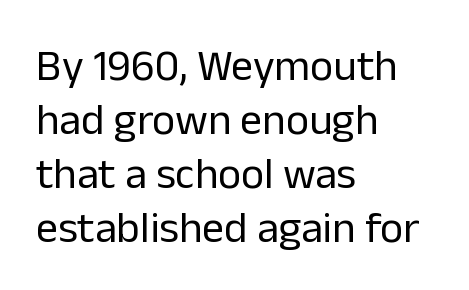
The image shows 44 px regular-weight sans-serif type, upright; set left-aligned, line spacing 1.23x, normal letter spacing, not underlined; low stroke contrast and a medium x-height.
